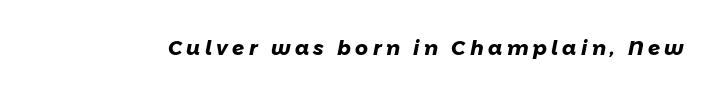
Q: Is the text bold? A: Yes.
Q: Is the text underlined? A: No.
Q: Is the spacing between letters normal or unusually wide? A: Unusually wide.
